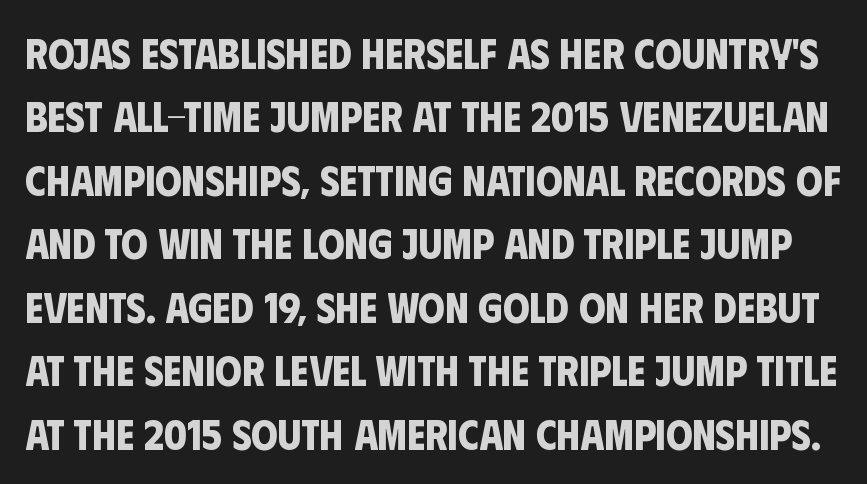
{"serif": "no", "bold": "yes", "weight": "bold", "width": "condensed", "stroke_contrast": "low", "x_height": "large", "monospaced": "no", "underline": "no", "line_spacing": "normal", "line_spacing_ratio": 1.51, "letter_spacing": "normal", "letter_spacing_em": 0.0, "glyph_px": 42}
